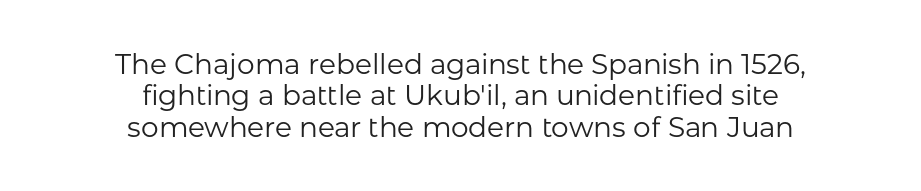
Q: Is the text bold? A: No.
Q: Is the text italic (slanted)? A: No, it is upright.
Q: Is the typeface a serif or a sans-serif typeface? A: Sans-serif.
Q: Is the text underlined? A: No.
Q: How is the paragraph aligned? A: Centered.
Q: Is the spacing between letters normal or unusually wide? A: Normal.
Q: Is the spacing between lines tight, normal or loose? A: Tight.
Q: Width (condensed, normal, or wide)? A: Normal.
Q: Stroke contrast? A: Low.
Q: x-height? A: Medium.
Q: Monospaced? A: No.
